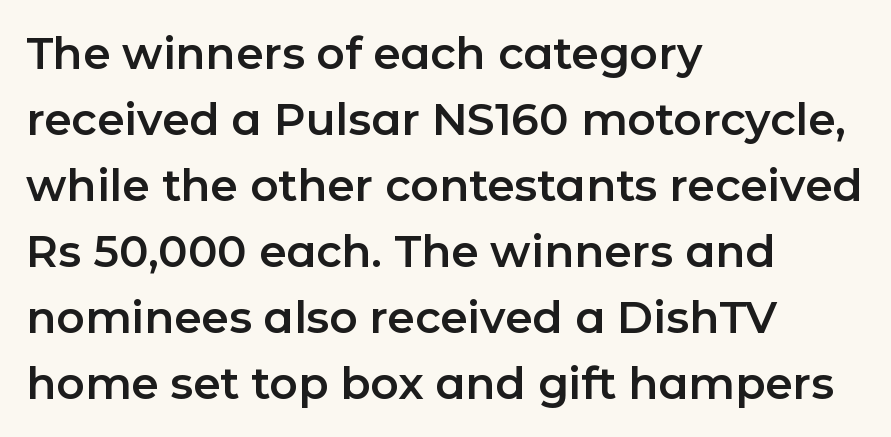
Note the varied advance widths — an 'i' is clearly narrower than an 'm'. This rendering leaves character spacing at its baseline value. Does the type have serifs? No, each stem ends abruptly. Regular leading. A classic flush-left, rag-right setting is used for this passage. If you drew a line through each stem, it would be perfectly vertical.
